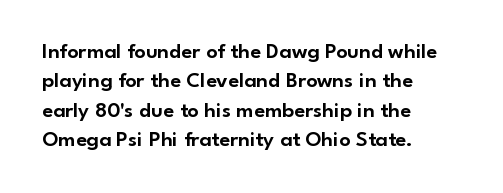
The image shows 22 px text type, upright; set left-aligned, normal line spacing (1.33x), normal letter spacing, not underlined.
